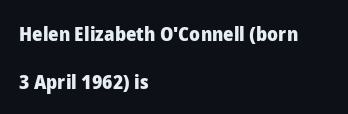
The image shows 20 px bold type, upright; set left-aligned, loose line spacing (2.4x), normal letter spacing, not underlined.
